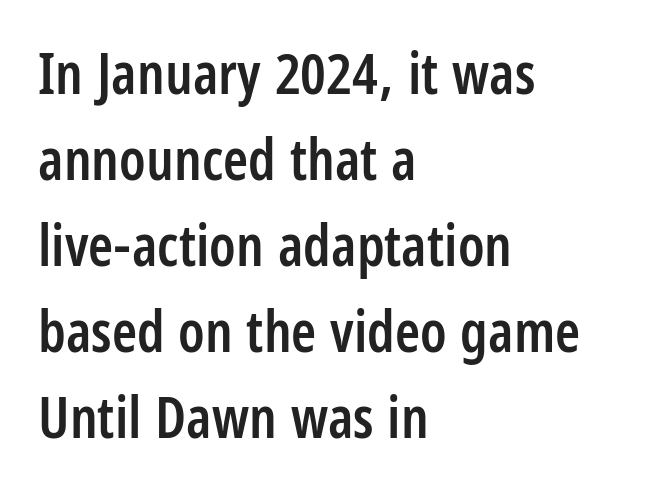
{"serif": "no", "italic": "no", "bold": "semi", "weight": "semibold", "width": "condensed", "stroke_contrast": "low", "x_height": "large", "monospaced": "no", "underline": "no", "align": "left", "line_spacing": "normal", "line_spacing_ratio": 1.51, "letter_spacing": "normal", "letter_spacing_em": 0.0, "glyph_px": 57}
